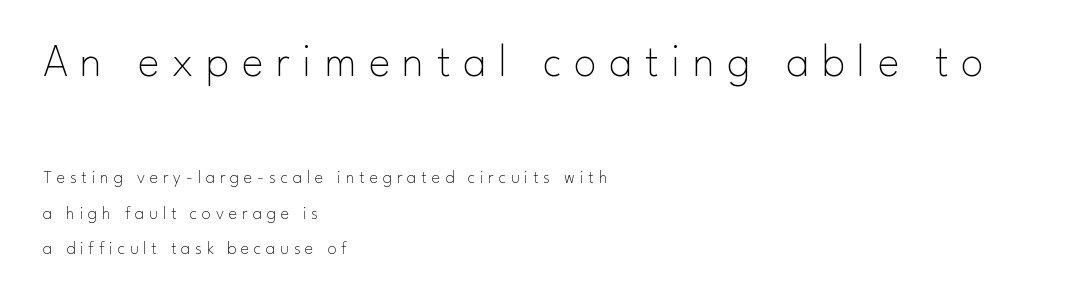
The image shows 46 px thin sans-serif type, upright; set left-aligned, loose line spacing (1.97x), unusually wide letter spacing (+0.27 em), not underlined; the first (top) block is 2.56x larger; low stroke contrast and a small x-height.
